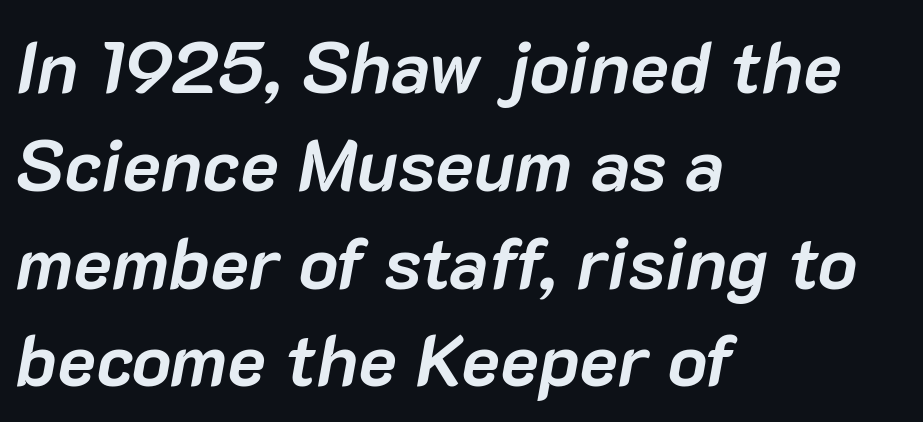
Q: Is the text bold? A: Yes.
Q: Is the text italic (slanted)? A: Yes, it leans right by about 10 degrees.
Q: Is the text underlined? A: No.
Q: How is the paragraph aligned? A: Left-aligned.
Q: Is the spacing between letters normal or unusually wide? A: Normal.
Q: Is the spacing between lines tight, normal or loose? A: Normal.
Q: Width (condensed, normal, or wide)? A: Normal.
Q: Stroke contrast? A: Low.
Q: x-height? A: Medium.
Q: Monospaced? A: No.
